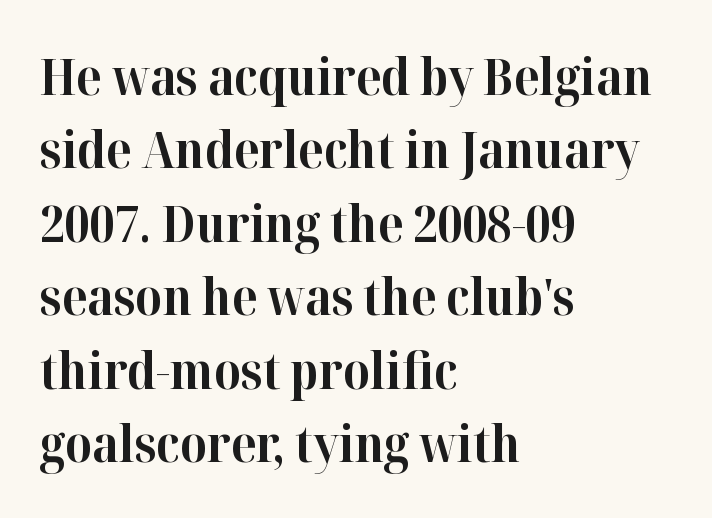
{"serif": "yes", "italic": "no", "bold": "yes", "weight": "bold", "width": "normal", "stroke_contrast": "high", "x_height": "medium", "monospaced": "no", "underline": "no", "align": "left", "line_spacing": "normal", "line_spacing_ratio": 1.44, "letter_spacing": "normal", "letter_spacing_em": 0.0, "glyph_px": 51}
